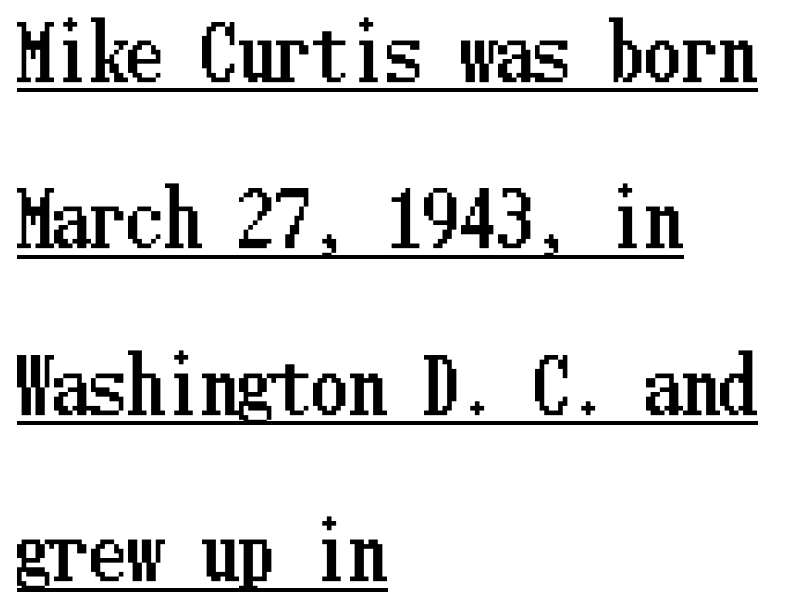
The image shows 74 px condensed type, upright; set left-aligned, loose line spacing (2.25x), normal letter spacing, underlined; low stroke contrast and a medium x-height.
